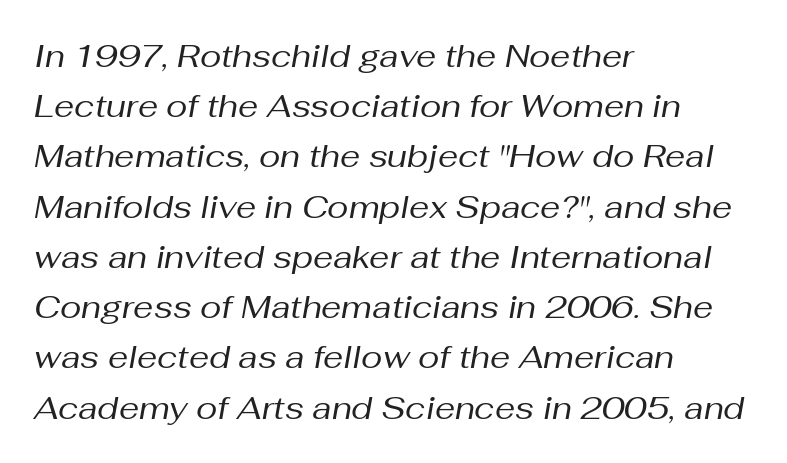
Looking at the ascenders, they clearly lean. The face looks like a standard text weight, possibly lighter. Decoration check: the copy has no underline. Students, observe: this is what conventionally led text looks like. The type is set solid horizontally, with unmodified tracking.
